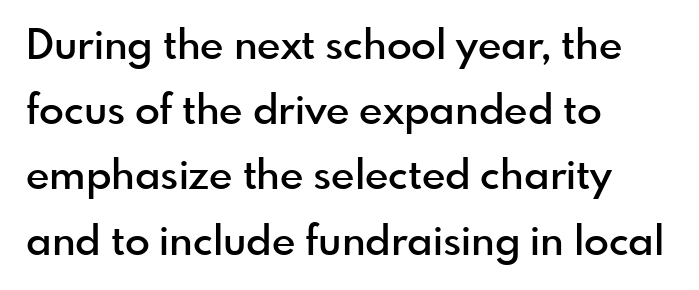
{"serif": "no", "italic": "no", "bold": "semi", "weight": "semibold", "width": "normal", "x_height": "small", "monospaced": "no", "underline": "no", "align": "left", "line_spacing": "normal", "line_spacing_ratio": 1.59, "letter_spacing": "normal", "letter_spacing_em": 0.0, "glyph_px": 41}
